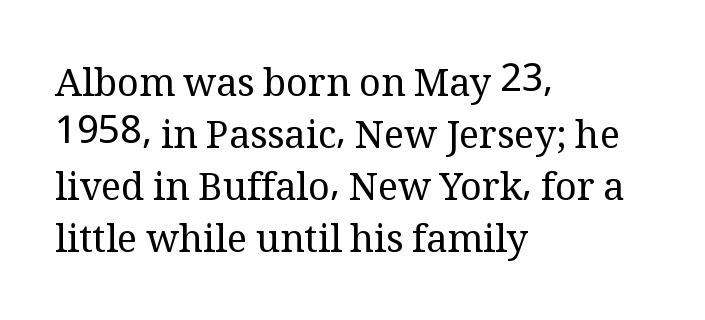
Glyph-to-glyph distance matches everyday printed text. Whoever set this chose a conventional vertical rhythm. Weight: not bold — regular or lighter. You could not count columns in this text — the font is proportionally spaced. Upright lettering throughout. The baseline area is clear.
